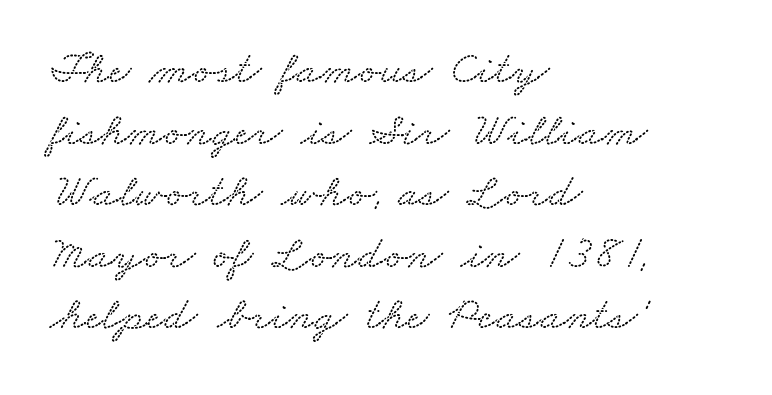
The image shows 47 px wide serif type; set left-aligned, normal line spacing (1.31x), normal letter spacing, not underlined; medium stroke contrast and a small x-height.
